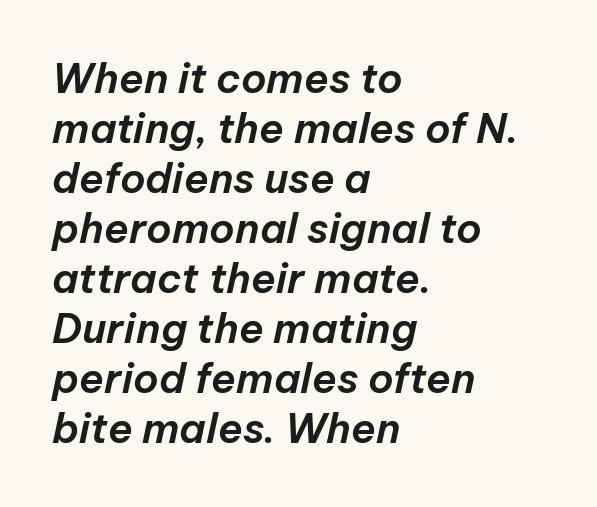
{"italic": "yes", "lean": "right", "slant_degrees": 12, "width": "normal", "stroke_contrast": "low", "x_height": "medium", "monospaced": "no", "underline": "no", "align": "left", "line_spacing_ratio": 1.22, "letter_spacing": "normal", "letter_spacing_em": 0.0, "glyph_px": 41}
